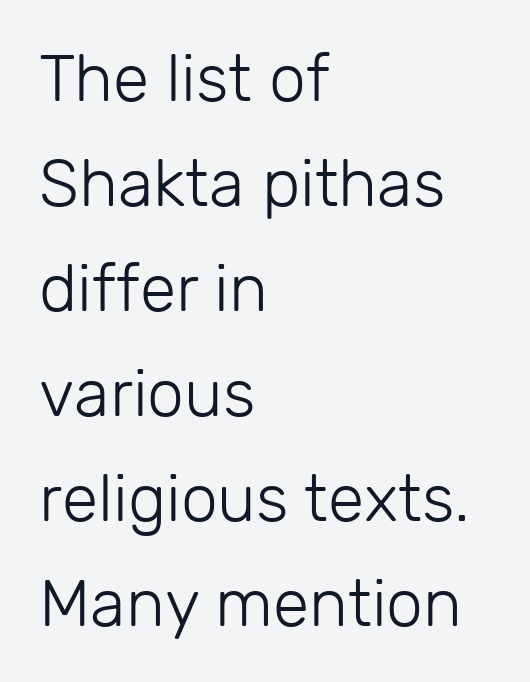
Q: Is the text bold? A: No.
Q: Is the text italic (slanted)? A: No, it is upright.
Q: Is the typeface a serif or a sans-serif typeface? A: Sans-serif.
Q: Is the text underlined? A: No.
Q: How is the paragraph aligned? A: Left-aligned.
Q: Is the spacing between letters normal or unusually wide? A: Normal.
Q: Is the spacing between lines tight, normal or loose? A: Normal.
Q: Width (condensed, normal, or wide)? A: Normal.
Q: Stroke contrast? A: Low.
Q: x-height? A: Medium.
Q: Monospaced? A: No.
